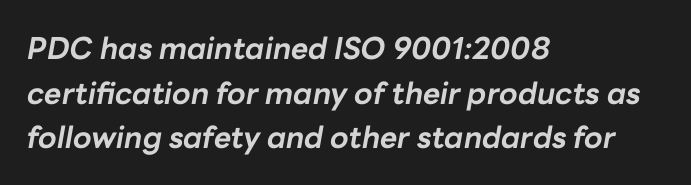
The image shows 30 px bold type, italic (leaning right); set left-aligned, normal line spacing (1.49x), normal letter spacing, not underlined; low stroke contrast and a medium x-height.
